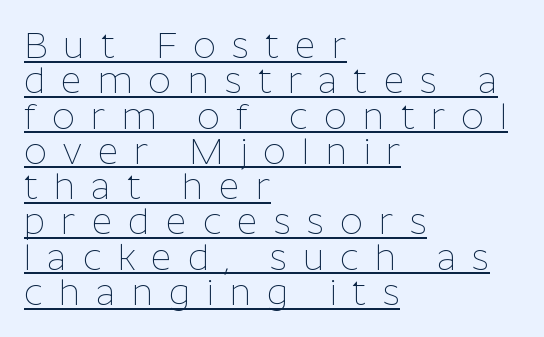
{"serif": "no", "italic": "no", "bold": "no", "weight": "thin", "width": "normal", "stroke_contrast": "low", "x_height": "medium", "monospaced": "no", "underline": "yes", "align": "left", "line_spacing": "tight", "line_spacing_ratio": 0.98, "letter_spacing": "wide", "letter_spacing_em": 0.44, "glyph_px": 36}
